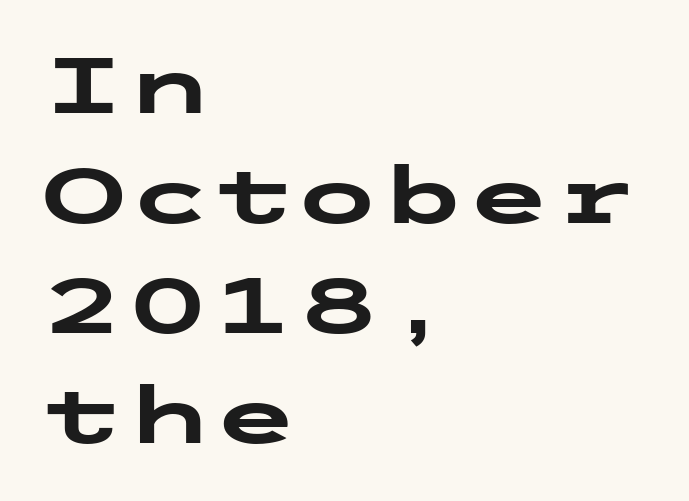
Q: Is the text bold? A: Yes.
Q: Is the text italic (slanted)? A: No, it is upright.
Q: Is the typeface a serif or a sans-serif typeface? A: Sans-serif.
Q: Is the text underlined? A: No.
Q: How is the paragraph aligned? A: Left-aligned.
Q: Is the spacing between letters normal or unusually wide? A: Normal.
Q: Is the spacing between lines tight, normal or loose? A: Normal.
Q: Width (condensed, normal, or wide)? A: Wide.
Q: Stroke contrast? A: Low.
Q: x-height? A: Medium.
